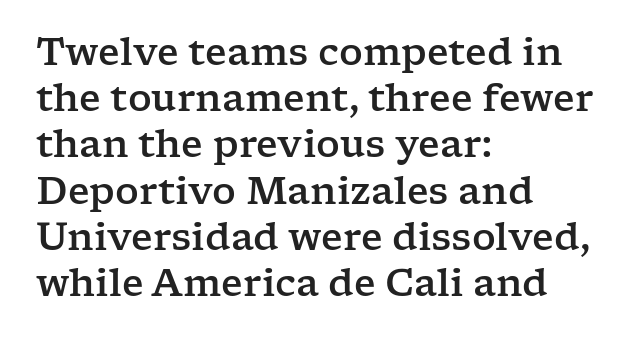
Q: Is the text italic (slanted)? A: No, it is upright.
Q: Is the typeface a serif or a sans-serif typeface? A: Serif.
Q: Is the text underlined? A: No.
Q: How is the paragraph aligned? A: Left-aligned.
Q: Is the spacing between letters normal or unusually wide? A: Normal.
Q: Is the spacing between lines tight, normal or loose? A: Normal.
Q: Width (condensed, normal, or wide)? A: Wide.
Q: Stroke contrast? A: Low.
Q: x-height? A: Medium.
Q: Monospaced? A: No.
